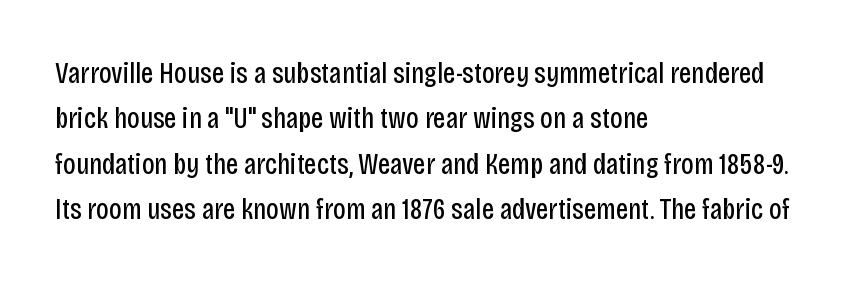
The image shows 30 px regular-weight, condensed sans-serif type, upright; set left-aligned, normal line spacing (1.51x), normal letter spacing, not underlined; low stroke contrast and a large x-height.
